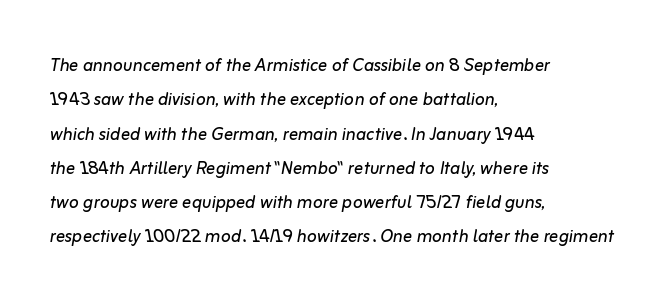
Q: Is the text bold? A: No.
Q: Is the text italic (slanted)? A: Yes, it leans right by about 10 degrees.
Q: Is the text underlined? A: No.
Q: How is the paragraph aligned? A: Left-aligned.
Q: Is the spacing between letters normal or unusually wide? A: Normal.
Q: Is the spacing between lines tight, normal or loose? A: Normal.
